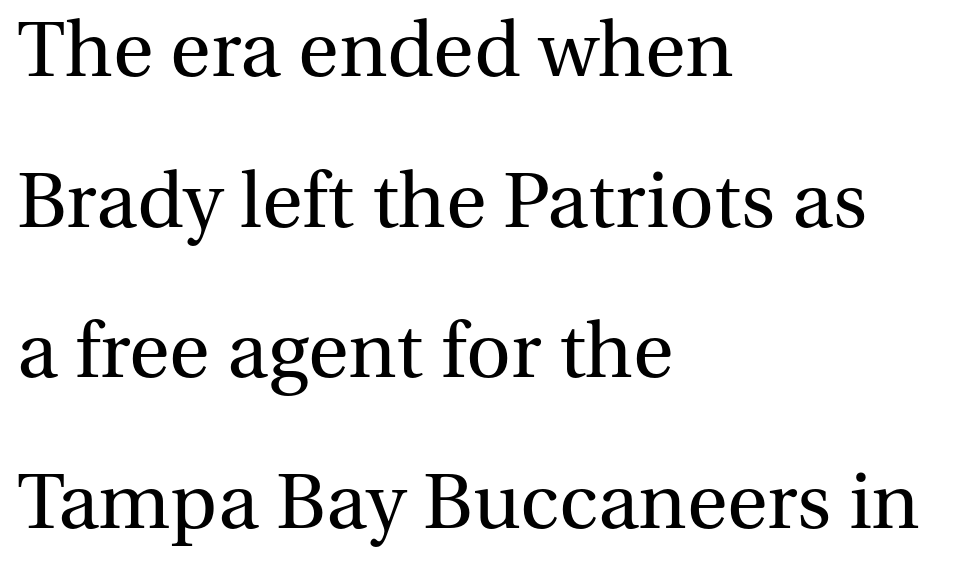
Q: Is the text bold? A: No.
Q: Is the text italic (slanted)? A: No, it is upright.
Q: Is the typeface a serif or a sans-serif typeface? A: Serif.
Q: Is the text underlined? A: No.
Q: How is the paragraph aligned? A: Left-aligned.
Q: Is the spacing between letters normal or unusually wide? A: Normal.
Q: Is the spacing between lines tight, normal or loose? A: Loose.
Q: Width (condensed, normal, or wide)? A: Normal.
Q: Stroke contrast? A: Medium.
Q: x-height? A: Medium.
Q: Monospaced? A: No.
